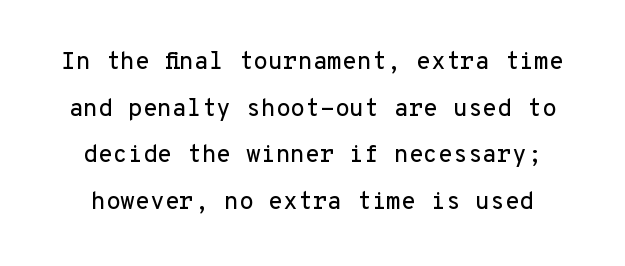
Has an underline been added? It has not. Ordinary non-slanted type is in use. How would I describe the line gaps? Wide and relaxed. Compared with typical body copy, the letter spacing here is the same.
